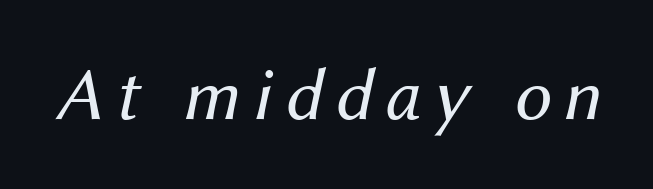
The image shows 75 px regular-weight type, italic (leaning right); set not underlined; medium stroke contrast and a medium x-height.
